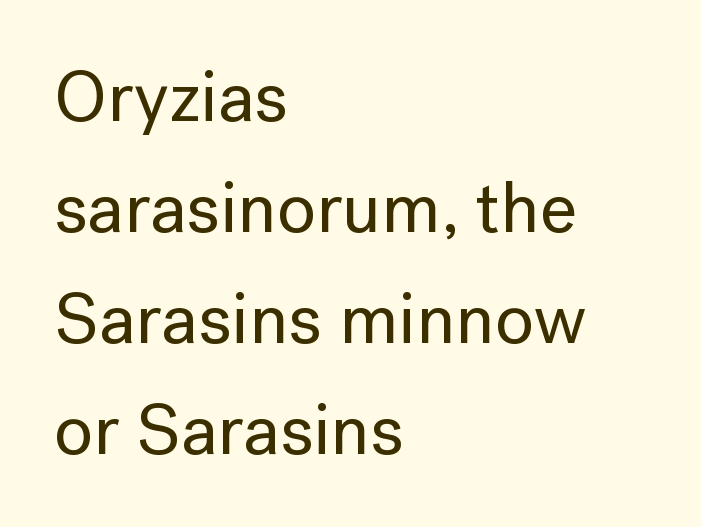
{"serif": "no", "italic": "no", "width": "normal", "stroke_contrast": "low", "x_height": "medium", "monospaced": "no", "underline": "no", "align": "left", "line_spacing": "normal", "line_spacing_ratio": 1.54, "letter_spacing": "normal", "letter_spacing_em": 0.0, "glyph_px": 72}
